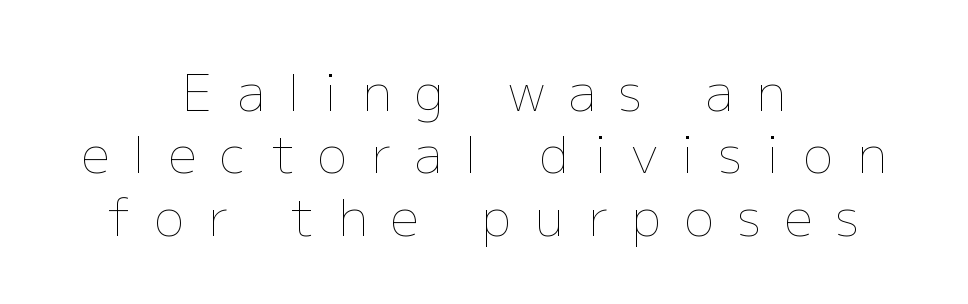
The image shows 50 px thin type, upright; set centered, normal line spacing (1.25x), unusually wide letter spacing (+0.48 em), not underlined; low stroke contrast and a medium x-height.
